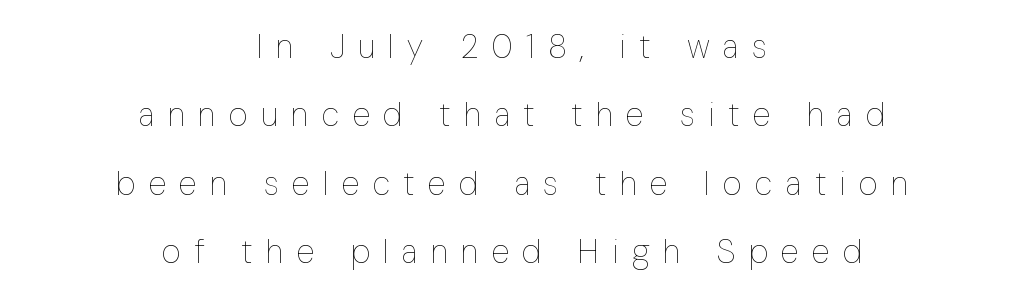
{"italic": "no", "bold": "no", "weight": "thin", "width": "condensed", "stroke_contrast": "low", "x_height": "medium", "monospaced": "no", "underline": "no", "align": "center", "line_spacing": "loose", "line_spacing_ratio": 2.07, "letter_spacing": "wide", "letter_spacing_em": 0.41, "glyph_px": 33}
